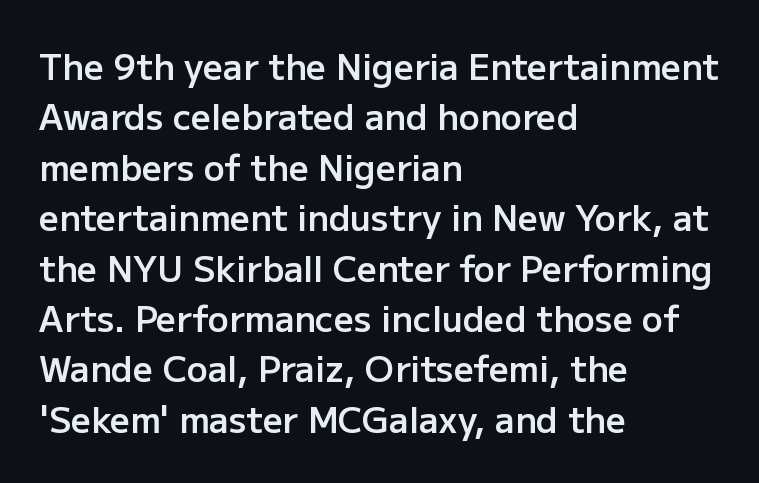
{"serif": "no", "italic": "no", "bold": "semi", "weight": "semibold", "width": "normal", "stroke_contrast": "low", "x_height": "medium", "monospaced": "no", "underline": "no", "align": "left", "line_spacing": "normal", "line_spacing_ratio": 1.44, "letter_spacing": "normal", "letter_spacing_em": 0.0, "glyph_px": 35}
